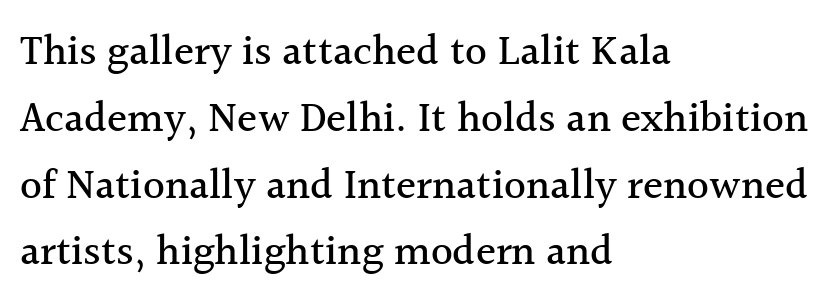
The passage shown is typeset with a serif family. The specimen reads as upright at a glance. Each letter keeps its own natural width here, so spacing adapts to shape. Lines of text with bare space underneath. Typeset ragged right — the left edge is the straight one. Vertical spacing — default.
